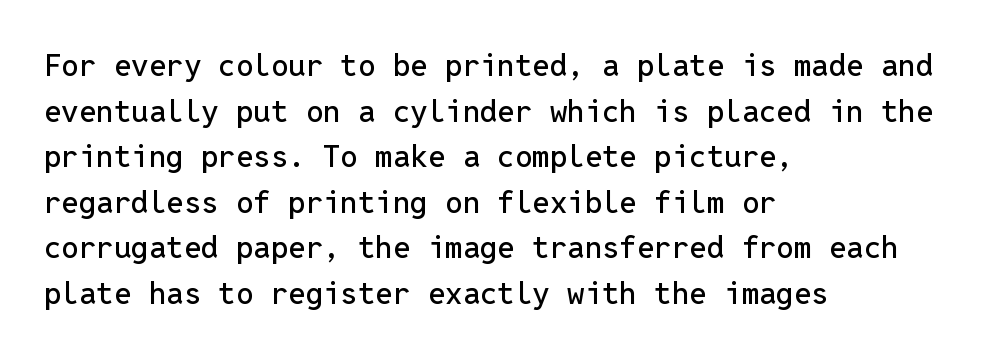
{"serif": "no", "italic": "no", "width": "normal", "stroke_contrast": "low", "x_height": "medium", "monospaced": "yes", "underline": "no", "align": "left", "line_spacing": "normal", "line_spacing_ratio": 1.47, "letter_spacing": "normal", "letter_spacing_em": 0.0, "glyph_px": 31}
